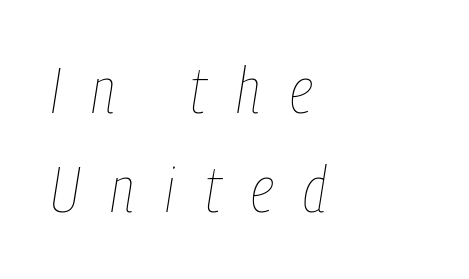
The image shows 64 px thin, condensed type, italic (leaning right); set left-aligned, normal line spacing (1.55x), unusually wide letter spacing (+0.48 em), not underlined; low stroke contrast and a medium x-height.
